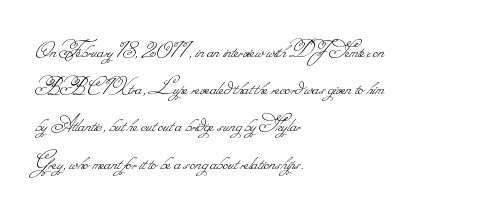
The image shows 25 px text type; set left-aligned, normal line spacing (1.49x), normal letter spacing, not underlined.
